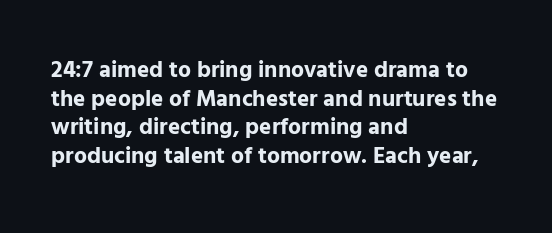
In CSS terms this would be text-align: left. On the weight axis this lands at bold, roughly 700. No word sits above an underline. Regarding leading, the lines here are spaced in the standard way. Quick note: not italic, upright. Glyph-to-glyph distance matches everyday printed text.
